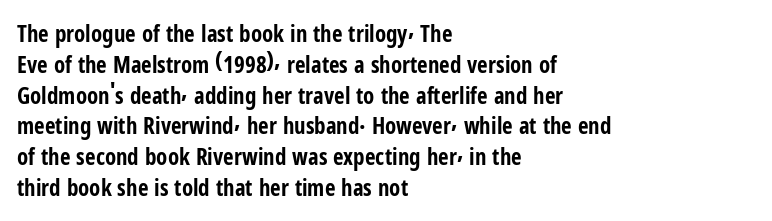
It's the straight-up-and-down kind of type. Descender tails drop into unmarked territory. Weight check: bold — yes, fully. Line beginnings align vertically; line endings do not.
